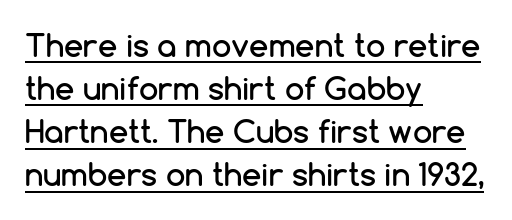
The image shows 31 px sans-serif type, upright; set left-aligned, normal line spacing (1.39x), normal letter spacing, underlined; low stroke contrast and a medium x-height.
